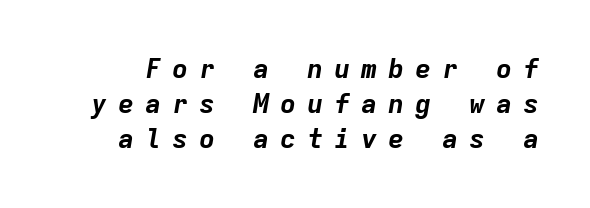
Honestly, the row spacing looks completely unremarkable. Each word looks stretched out because of the extra space between its letters. These lines were composed using italics. Strong, thick strokes mark this as bold type. Descender tails drop into unmarked territory.
